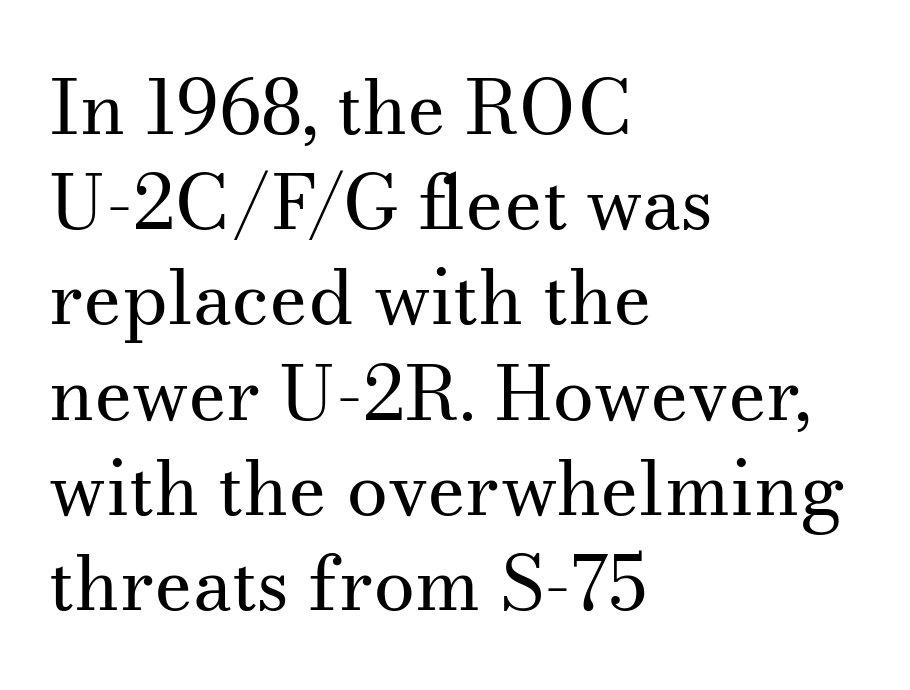
Q: Is the text bold? A: No.
Q: Is the text italic (slanted)? A: No, it is upright.
Q: Is the typeface a serif or a sans-serif typeface? A: Serif.
Q: Is the text underlined? A: No.
Q: How is the paragraph aligned? A: Left-aligned.
Q: Is the spacing between letters normal or unusually wide? A: Normal.
Q: Is the spacing between lines tight, normal or loose? A: Normal.
Q: Width (condensed, normal, or wide)? A: Normal.
Q: Stroke contrast? A: Medium.
Q: x-height? A: Small.
Q: Monospaced? A: No.
